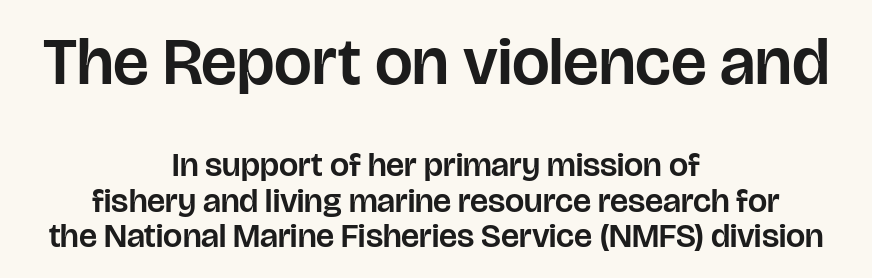
A typesetter would label this face a sans. Vertical strokes here are truly vertical. These lines huddle together more closely than default settings would place them. You could call the tracking neutral — neither tight nor loose. Only glyphs here, with clear space below each row. These lines are rendered in a variable-pitch font.
